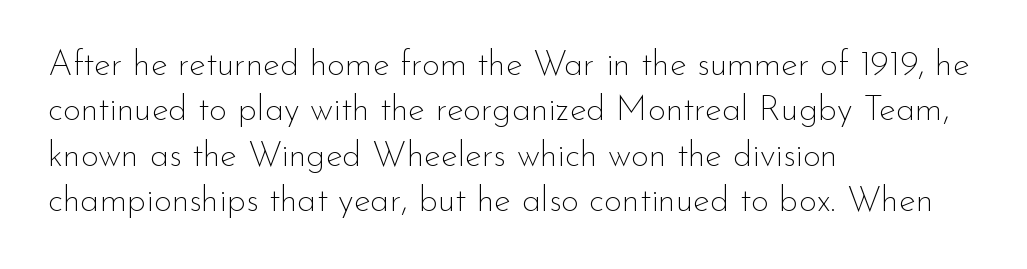
This is the regular roman posture of the typeface. This block has exactly the height ordinary leading produces. Horizontal alignment here is leftward, the default for most running prose. Summary of weight: not heavy and not bold. The typeface chosen for these lines omits serifs. Descenders are the only things crossing below the line.
